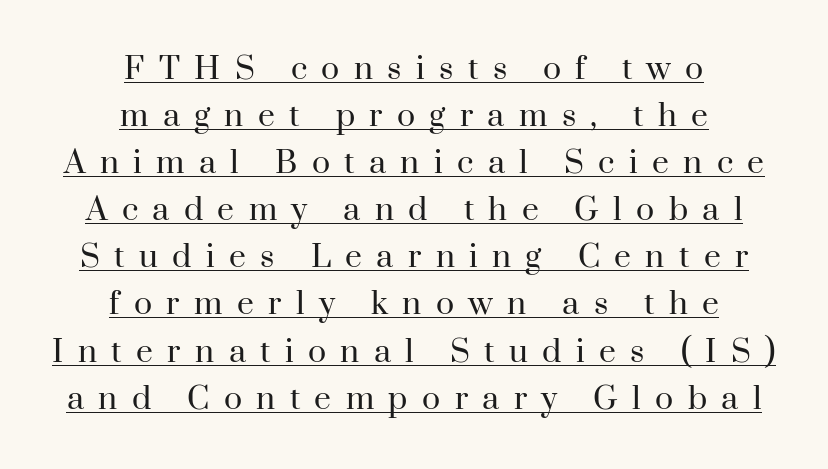
Looks like regular typesetting: each glyph gets only the width it needs. Ascenders rise straight up at ninety degrees. The letterforms stand isolated, each surrounded by extra space. The font sits on the lighter half of the weight spectrum, regular included. The lines are quadded center.
